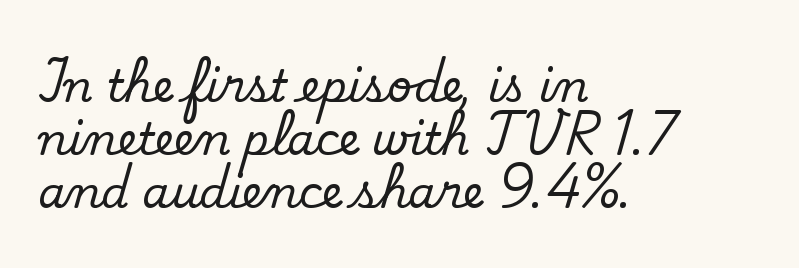
{"serif": "yes", "width": "normal", "stroke_contrast": "low", "x_height": "small", "monospaced": "no", "underline": "no", "align": "left", "line_spacing_ratio": 1.2, "letter_spacing": "normal", "letter_spacing_em": 0.0, "glyph_px": 44}
